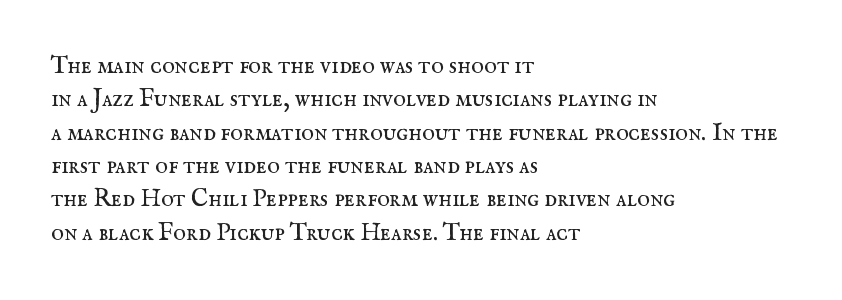
The letterforms sit at book weight or below. Posture: straight, roman, zero tilt. Tracking value appears to be zero — textbook default spacing. The passage shown stacks its lines at a standard gap. Is the block centered? No — it sits flush against the left margin. The foot of each line stays bare and open.
